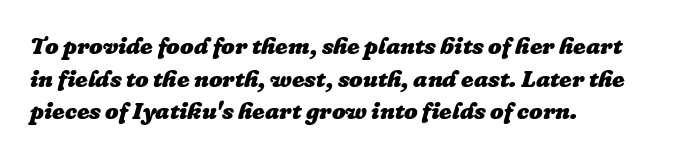
Q: Is the text bold? A: Yes.
Q: Is the text italic (slanted)? A: Yes, it leans right by about 16 degrees.
Q: Is the text underlined? A: No.
Q: How is the paragraph aligned? A: Left-aligned.
Q: Is the spacing between letters normal or unusually wide? A: Normal.
Q: Is the spacing between lines tight, normal or loose? A: Normal.
